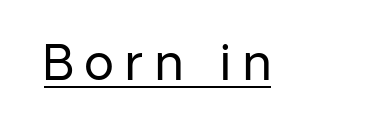
The image shows 48 px regular-weight sans-serif type, upright; set unusually wide letter spacing (+0.25 em), underlined; low stroke contrast and a medium x-height.
